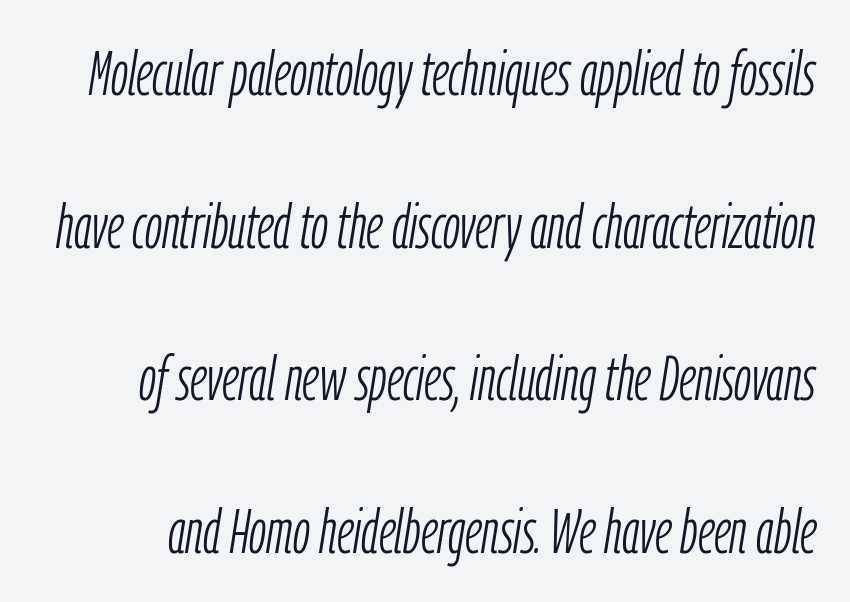
The rendering uses a large line-height, opening up the rows. Inter-character spacing is left at the font's built-in metrics. Underlining? Definitely not there. The typeface has the unassuming heft of standard copy or less.
